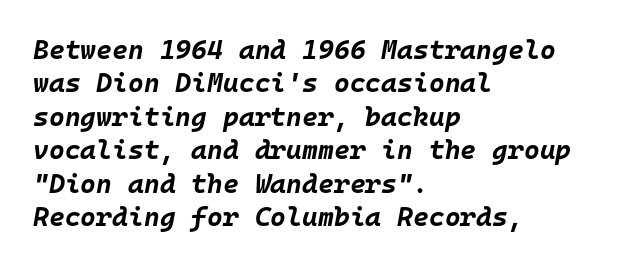
The image shows 27 px bold type, italic (leaning right); set left-aligned, line spacing 1.24x, normal letter spacing, not underlined.
